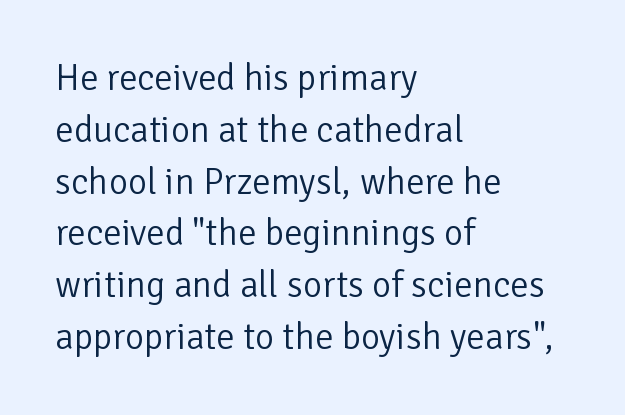
Q: Is the text bold? A: No.
Q: Is the text italic (slanted)? A: No, it is upright.
Q: Is the typeface a serif or a sans-serif typeface? A: Sans-serif.
Q: Is the text underlined? A: No.
Q: How is the paragraph aligned? A: Left-aligned.
Q: Is the spacing between letters normal or unusually wide? A: Normal.
Q: Is the spacing between lines tight, normal or loose? A: Normal.
Q: Width (condensed, normal, or wide)? A: Normal.
Q: Stroke contrast? A: Low.
Q: x-height? A: Medium.
Q: Monospaced? A: No.
